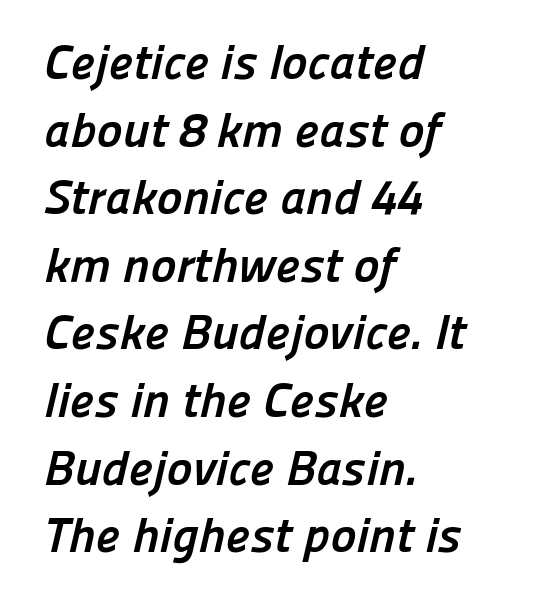
{"serif": "no", "bold": "yes", "weight": "semibold", "width": "normal", "stroke_contrast": "low", "x_height": "medium", "monospaced": "no", "underline": "no", "align": "left", "line_spacing": "normal", "line_spacing_ratio": 1.38, "letter_spacing": "normal", "letter_spacing_em": 0.0, "glyph_px": 49}
